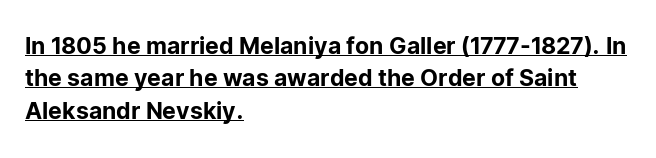
Q: Is the text italic (slanted)? A: No, it is upright.
Q: Is the text underlined? A: Yes.
Q: How is the paragraph aligned? A: Left-aligned.
Q: Is the spacing between letters normal or unusually wide? A: Normal.
Q: Is the spacing between lines tight, normal or loose? A: Normal.
